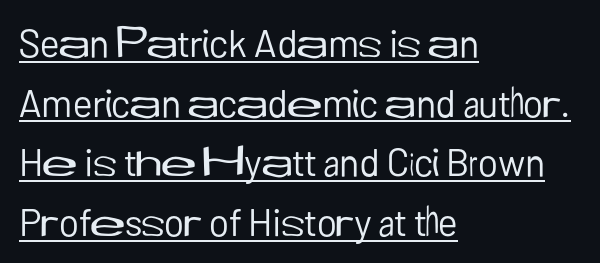
{"serif": "no", "italic": "no", "bold": "no", "weight": "regular", "width": "normal", "stroke_contrast": "low", "x_height": "medium", "monospaced": "no", "underline": "yes", "align": "left", "line_spacing": "normal", "line_spacing_ratio": 1.57, "letter_spacing": "normal", "letter_spacing_em": 0.0, "glyph_px": 38}
